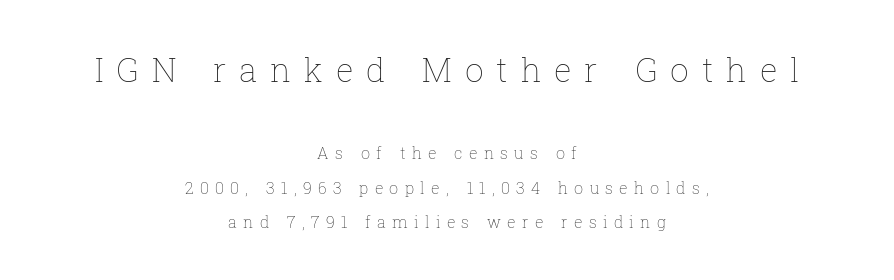
Letters rest on an invisible, unmarked baseline. Notice how the passage keeps no hard edge, just a central spine. The font is comparable to plain body text, perhaps lighter. When letters stand straight like this, we call the style roman or upright. Short note: letters widely spaced. In this sample the first text group is rendered at the bigger scale.
